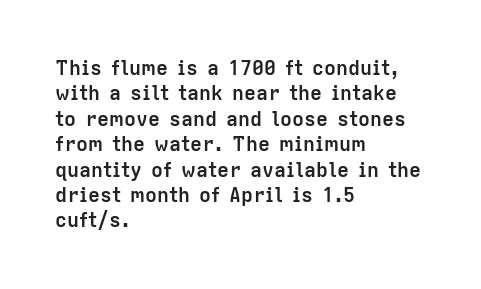
The image shows 20 px bold type, upright; set left-aligned, normal line spacing (1.27x), normal letter spacing, not underlined.
